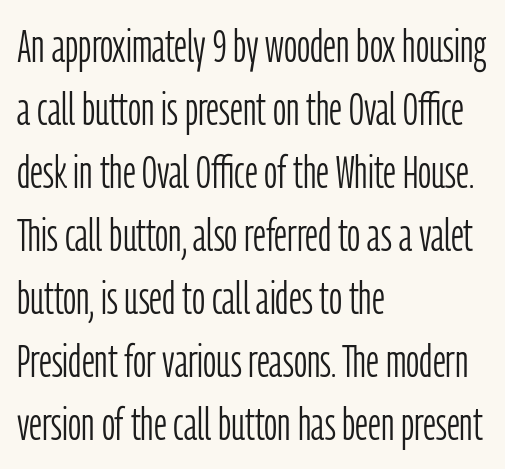
Q: Is the text bold? A: No.
Q: Is the text italic (slanted)? A: No, it is upright.
Q: Is the typeface a serif or a sans-serif typeface? A: Sans-serif.
Q: Is the text underlined? A: No.
Q: How is the paragraph aligned? A: Left-aligned.
Q: Is the spacing between letters normal or unusually wide? A: Normal.
Q: Is the spacing between lines tight, normal or loose? A: Normal.
Q: Width (condensed, normal, or wide)? A: Condensed.
Q: Stroke contrast? A: Low.
Q: x-height? A: Medium.
Q: Monospaced? A: No.
